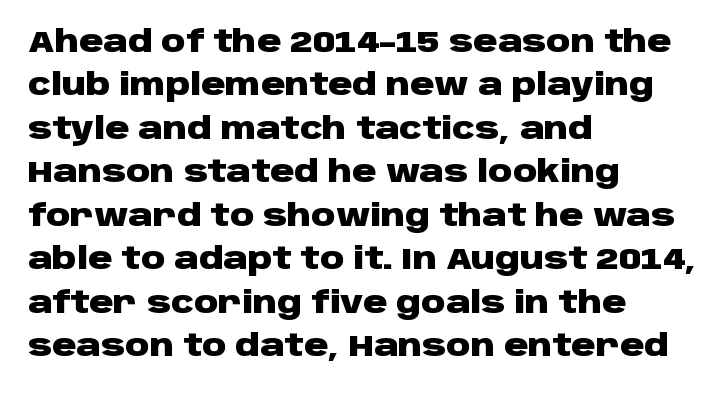
The characters look thick and weighty, a clear bold. Compared with a centered layout, this one pins lines to the left instead. The space between consecutive lines is moderate. Decoration check: the copy has no underline. What stands out about the letter spacing? Nothing — it is the standard amount. Characters remain perfectly vertical along every line.
